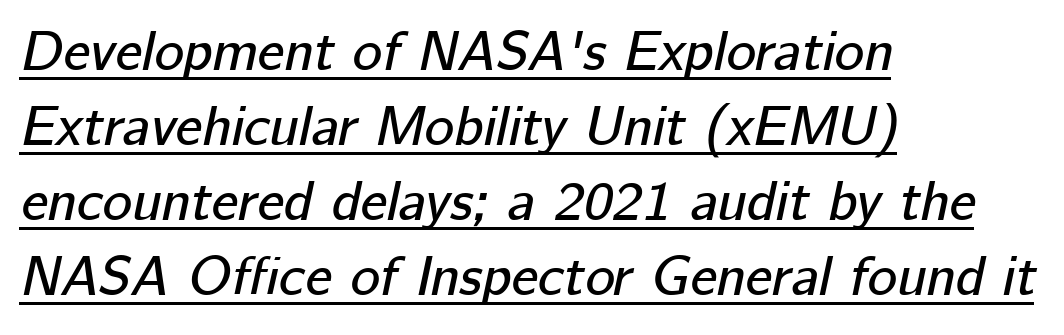
Slant detected: the letters are inclined. Notice how a bar underscores the lettering throughout. Nothing unusual about the tracking: characters are spaced as the font intends. Regarding leading, the lines here are spaced in the standard way. These lines stack with their left ends in a neat column. The rendering uses natural spacing where letterforms have individual widths.
